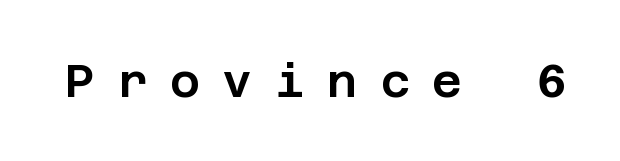
The image shows 46 px sans-serif type, upright; set unusually wide letter spacing (+0.49 em), not underlined; low stroke contrast and a large x-height.
